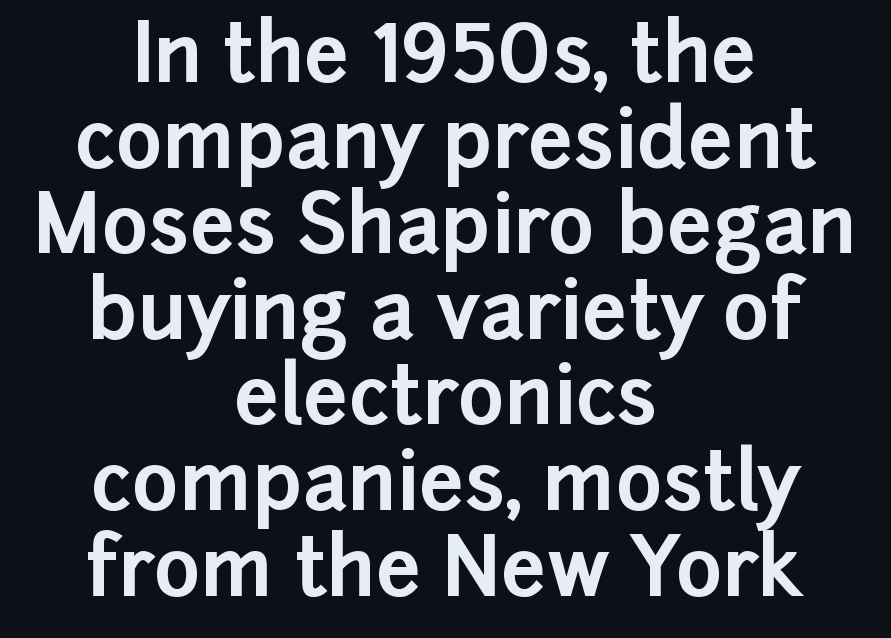
The image shows 80 px bold sans-serif type, upright; set centered, tight line spacing (1.07x), normal letter spacing, not underlined; low stroke contrast and a medium x-height.
